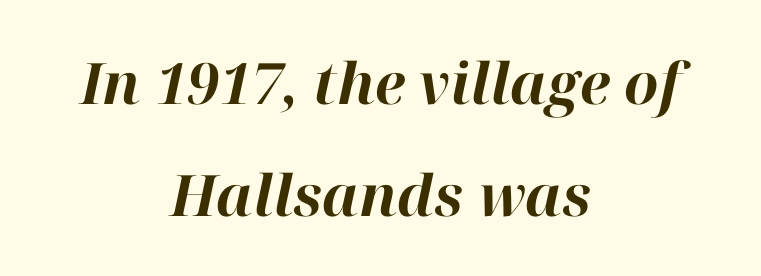
Each line is balanced around a shared central axis. The strip under each line holds only bare page. Looking at the ascenders, they clearly lean. This is heavy type, rendered in bold. Leading is clearly above the norm, producing a sparse column.
